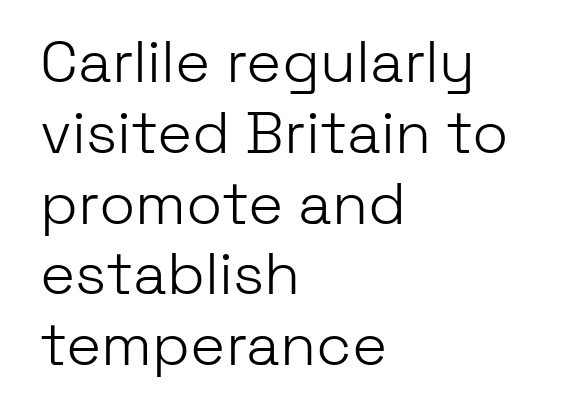
{"serif": "no", "italic": "no", "bold": "no", "weight": "light", "width": "normal", "stroke_contrast": "low", "x_height": "medium", "monospaced": "no", "underline": "no", "align": "left", "line_spacing_ratio": 1.2, "letter_spacing": "normal", "letter_spacing_em": 0.0, "glyph_px": 59}
